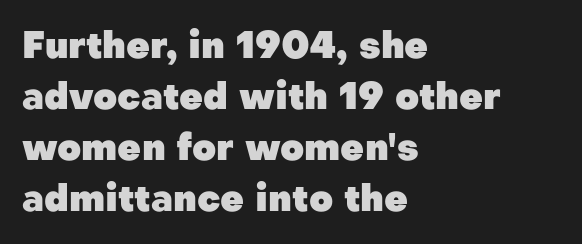
Q: Is the text bold? A: Yes.
Q: Is the text italic (slanted)? A: No, it is upright.
Q: Is the typeface a serif or a sans-serif typeface? A: Sans-serif.
Q: Is the text underlined? A: No.
Q: How is the paragraph aligned? A: Left-aligned.
Q: Is the spacing between letters normal or unusually wide? A: Normal.
Q: Is the spacing between lines tight, normal or loose? A: Normal.
Q: Width (condensed, normal, or wide)? A: Normal.
Q: Stroke contrast? A: Low.
Q: x-height? A: Medium.
Q: Monospaced? A: No.
